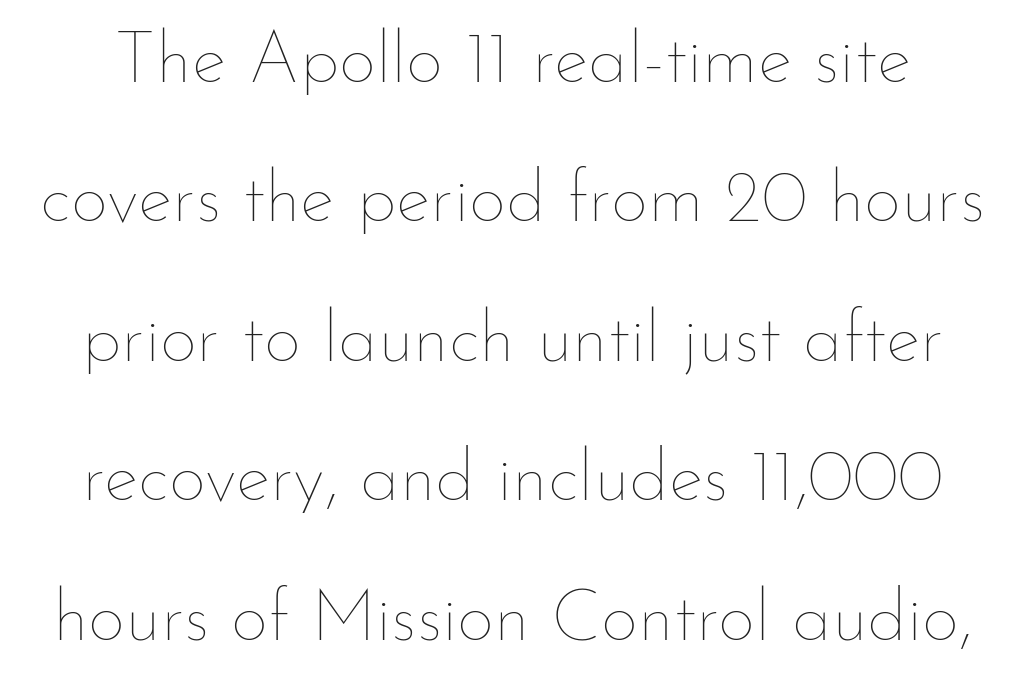
Q: Is the text bold? A: No.
Q: Is the text italic (slanted)? A: No, it is upright.
Q: Is the text underlined? A: No.
Q: Is the spacing between letters normal or unusually wide? A: Normal.
Q: Is the spacing between lines tight, normal or loose? A: Loose.
Q: Width (condensed, normal, or wide)? A: Normal.
Q: Stroke contrast? A: Low.
Q: x-height? A: Small.
Q: Monospaced? A: No.
